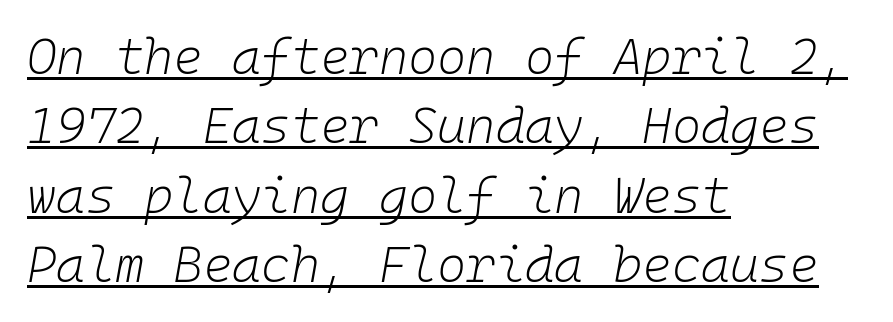
{"italic": "yes", "lean": "right", "slant_degrees": 10, "bold": "no", "weight": "light", "width": "normal", "stroke_contrast": "low", "x_height": "medium", "monospaced": "yes", "underline": "yes", "align": "left", "line_spacing": "normal", "line_spacing_ratio": 1.39, "letter_spacing": "normal", "letter_spacing_em": 0.0, "glyph_px": 50}
